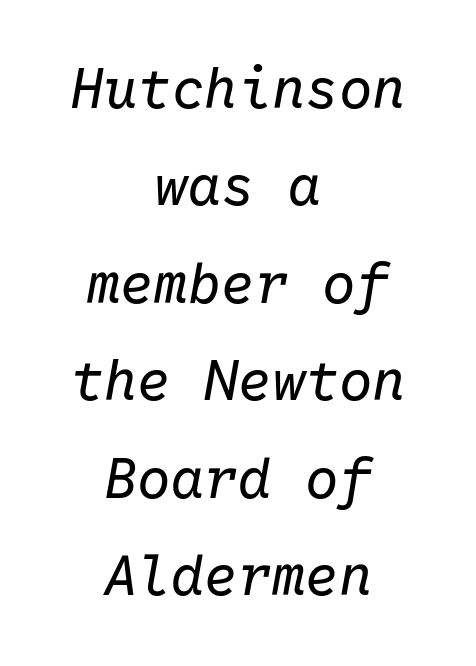
{"italic": "yes", "lean": "right", "slant_degrees": 10, "bold": "no", "weight": "regular", "width": "normal", "stroke_contrast": "low", "x_height": "medium", "monospaced": "yes", "underline": "no", "align": "center", "line_spacing_ratio": 1.74, "letter_spacing": "normal", "letter_spacing_em": 0.0, "glyph_px": 56}
